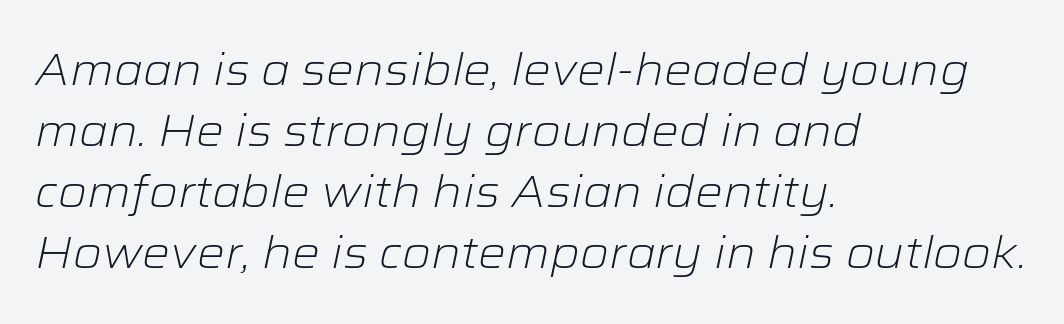
{"italic": "yes", "lean": "right", "slant_degrees": 12, "bold": "no", "weight": "light", "width": "wide", "stroke_contrast": "low", "x_height": "medium", "monospaced": "no", "underline": "no", "align": "left", "line_spacing": "normal", "line_spacing_ratio": 1.39, "letter_spacing": "normal", "letter_spacing_em": 0.0, "glyph_px": 44}
